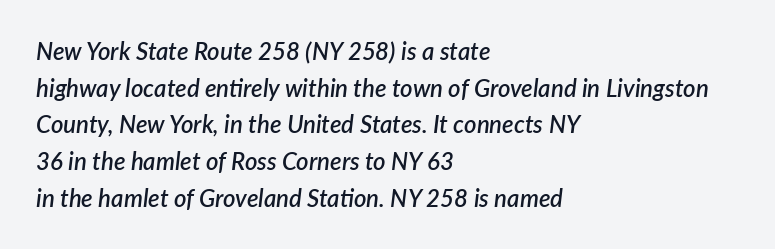
{"italic": "yes", "lean": "right", "slant_degrees": 7, "bold": "semi", "underline": "no", "align": "left", "line_spacing": "normal", "line_spacing_ratio": 1.53, "letter_spacing": "normal", "letter_spacing_em": 0.0, "glyph_px": 24}
